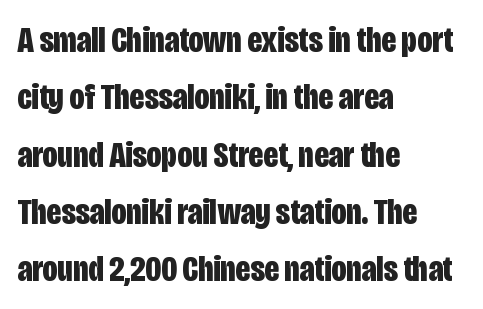
{"serif": "no", "italic": "no", "bold": "yes", "weight": "bold", "width": "condensed", "stroke_contrast": "low", "x_height": "large", "monospaced": "no", "underline": "no", "align": "left", "line_spacing": "normal", "line_spacing_ratio": 1.55, "letter_spacing": "normal", "letter_spacing_em": 0.0, "glyph_px": 37}
